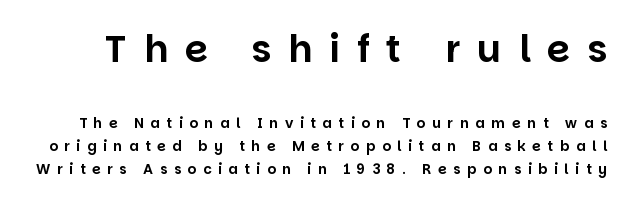
The words here are not underlined. The line-height multiplier appears to be the usual default. Stroke terminals: plain, sans-serif. Which chunk is bigger? The first one — the top block dwarfs the bottom. The horizontal fit of the characters is loose and conspicuously gappy. The letters advance in unequal steps, a hallmark of proportional type.
